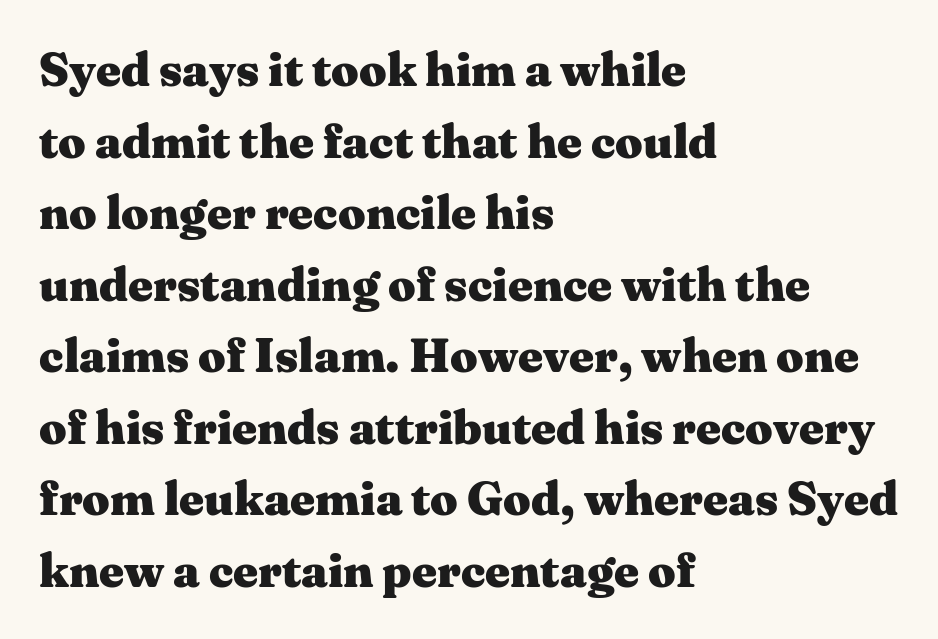
The image shows 48 px heavy, wide serif type, upright; set left-aligned, normal line spacing (1.49x), normal letter spacing, not underlined; medium stroke contrast and a medium x-height.
